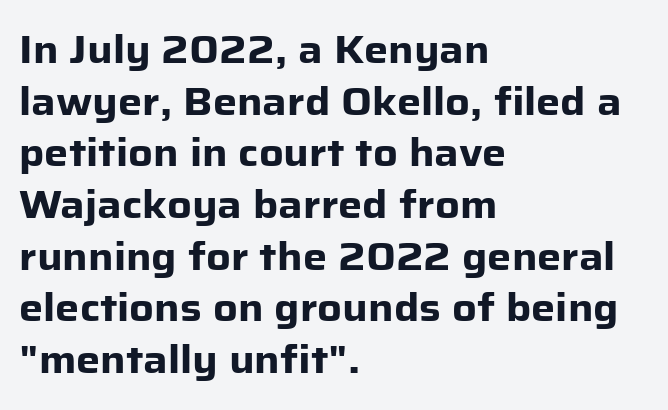
The lettering stays uniformly vertical, giving the passage a roman look. The strip under each line holds only bare page. Observe the absence of serifs on each vertical stroke in this sample. Summary of weight: heavy, a full bold. The line-height multiplier appears to be the usual default.
